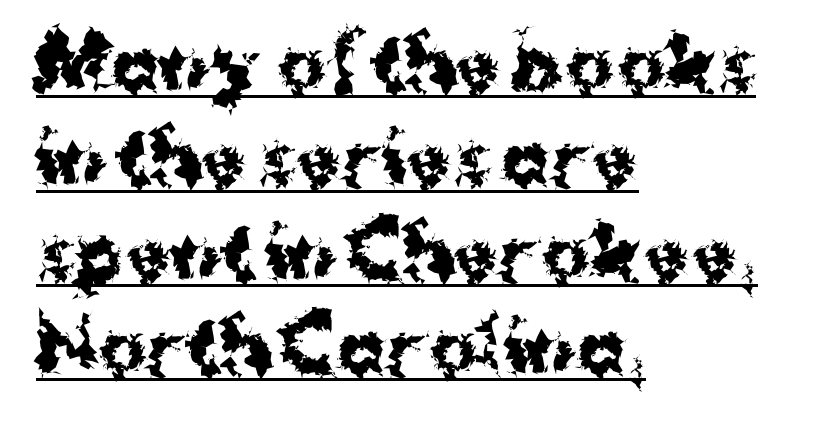
The image shows 72 px bold sans-serif type, upright; set left-aligned, normal line spacing (1.31x), normal letter spacing, underlined; medium stroke contrast and a medium x-height.
